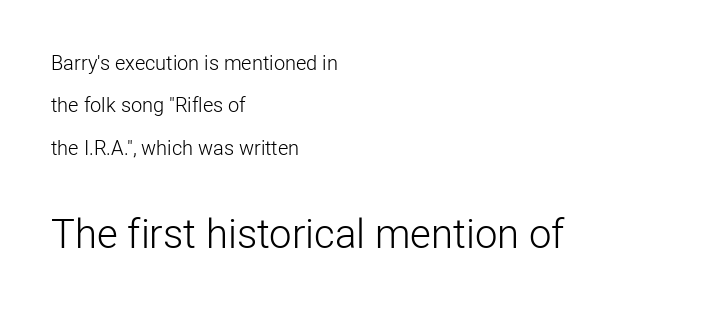
Q: Is the text bold? A: No.
Q: Is the text italic (slanted)? A: No, it is upright.
Q: Is the typeface a serif or a sans-serif typeface? A: Sans-serif.
Q: Is the text underlined? A: No.
Q: How is the paragraph aligned? A: Left-aligned.
Q: Is the spacing between letters normal or unusually wide? A: Normal.
Q: Is the spacing between lines tight, normal or loose? A: Loose.
Q: Which block of text is set in a larger size, the first (top) or the second (bottom)? A: The second (bottom) one.
Q: Width (condensed, normal, or wide)? A: Normal.
Q: Stroke contrast? A: Low.
Q: x-height? A: Medium.
Q: Monospaced? A: No.
